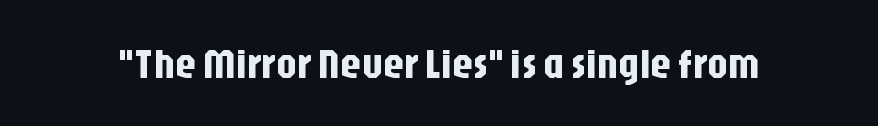
Between one letter and the next there's only the usual sliver of space. The rendering shows plain stroke endings on the letterforms — a sans-serif design. Proportional: the letters do not fall into vertical columns. Honestly, there is no underline to notice here at all.
